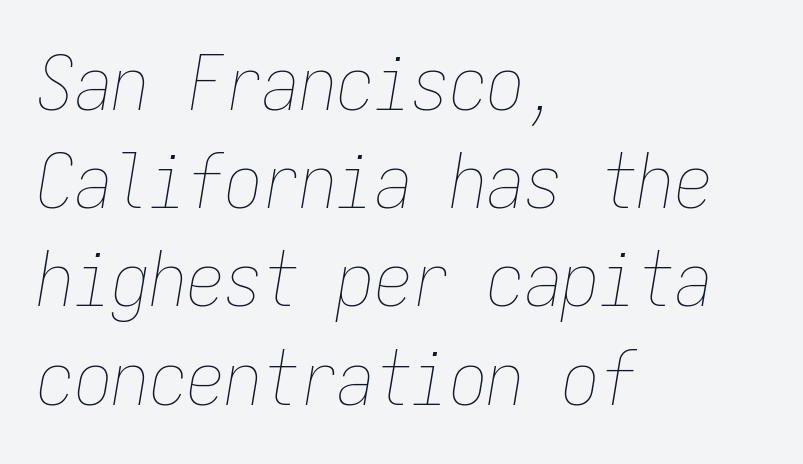
Q: Is the text bold? A: No.
Q: Is the text italic (slanted)? A: Yes, it leans right by about 9 degrees.
Q: Is the text underlined? A: No.
Q: How is the paragraph aligned? A: Left-aligned.
Q: Is the spacing between letters normal or unusually wide? A: Normal.
Q: Is the spacing between lines tight, normal or loose? A: Normal.
Q: Width (condensed, normal, or wide)? A: Condensed.
Q: Stroke contrast? A: Low.
Q: x-height? A: Medium.
Q: Monospaced? A: Yes.
